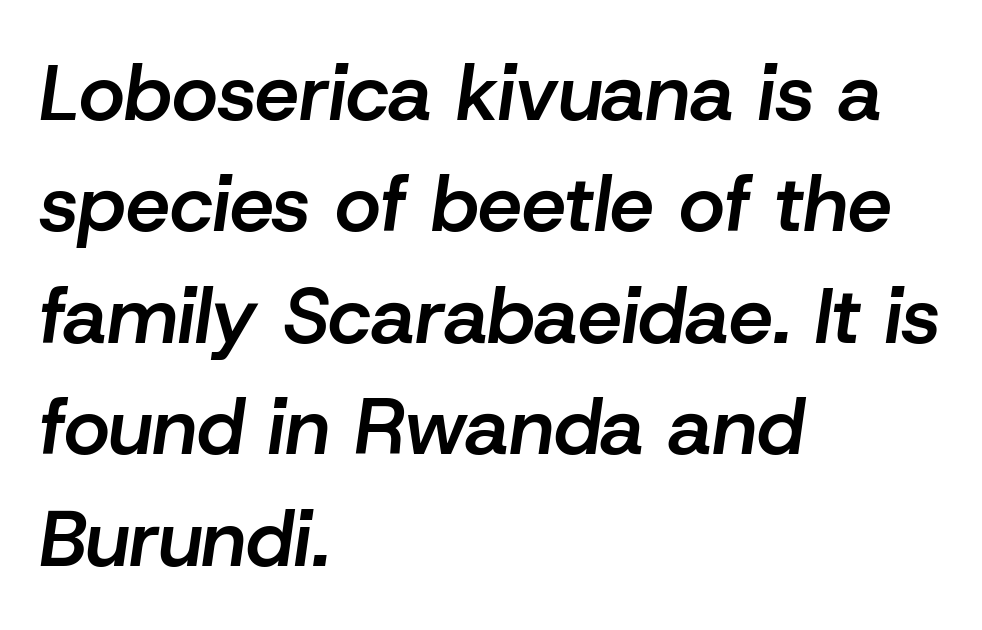
The image shows 79 px semibold type, italic (leaning right); set left-aligned, normal line spacing (1.41x), normal letter spacing, not underlined; low stroke contrast and a medium x-height.
